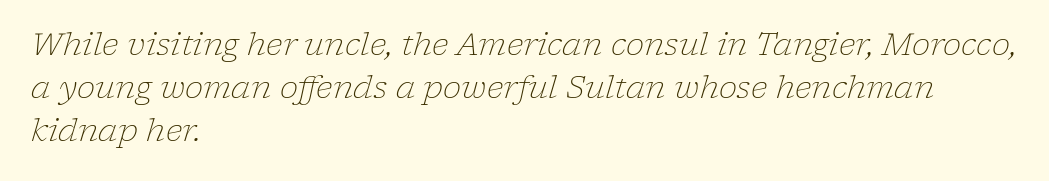
The image shows 31 px light serif type, italic (leaning right); set left-aligned, normal line spacing (1.39x), normal letter spacing, not underlined; low stroke contrast and a medium x-height.
